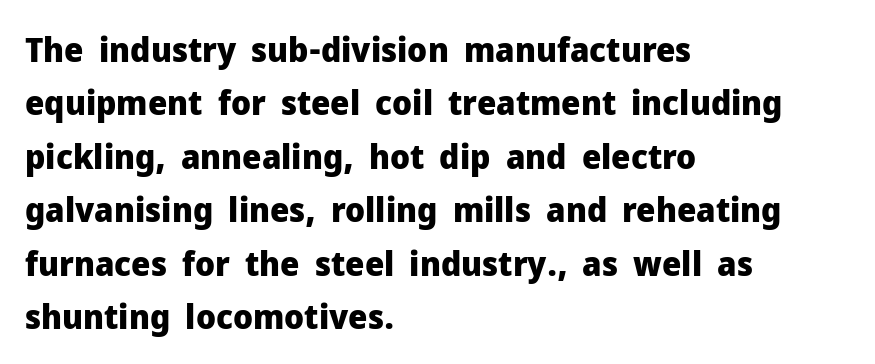
Character widths vary here, with narrow letters taking less room than wide ones. No extra tracking has been applied to these lines. Just letters on the line, the space beneath them empty. Honestly, the row spacing looks completely unremarkable. The face used here has the dense, thick strokes of a bold. The lines in this sample share a left origin and differ only in where they stop.
